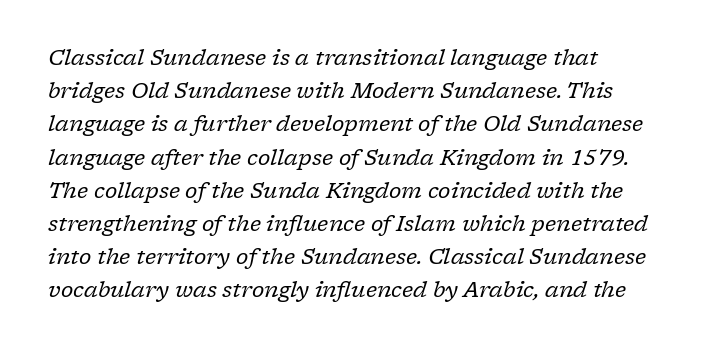
Q: Is the text bold? A: No.
Q: Is the text italic (slanted)? A: Yes, it leans right by about 17 degrees.
Q: Is the text underlined? A: No.
Q: How is the paragraph aligned? A: Left-aligned.
Q: Is the spacing between letters normal or unusually wide? A: Normal.
Q: Is the spacing between lines tight, normal or loose? A: Normal.
